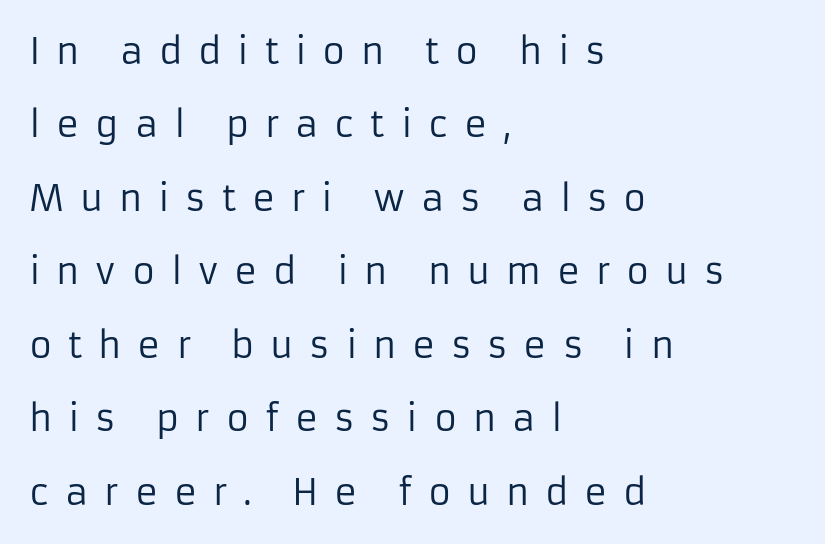
{"serif": "no", "italic": "no", "bold": "no", "weight": "regular", "width": "normal", "stroke_contrast": "low", "x_height": "medium", "monospaced": "no", "underline": "no", "align": "left", "line_spacing": "loose", "line_spacing_ratio": 2.1, "letter_spacing": "wide", "letter_spacing_em": 0.45, "glyph_px": 35}
